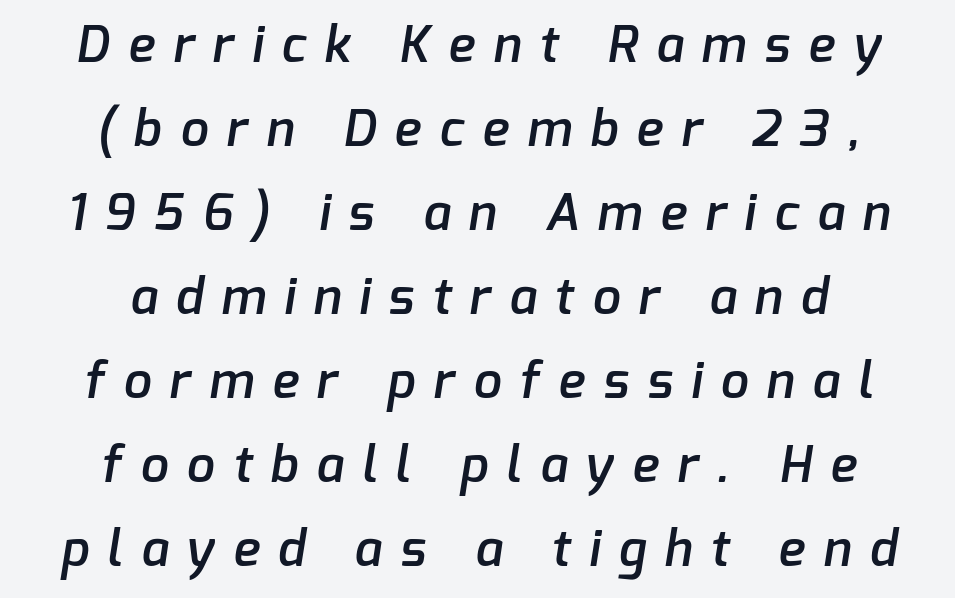
The image shows 50 px semibold sans-serif type; set centered, normal line spacing (1.68x), unusually wide letter spacing (+0.37 em), not underlined; low stroke contrast and a medium x-height.
